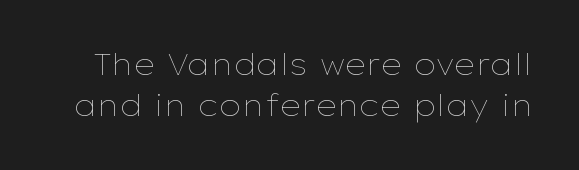
Baseline-to-baseline distance is the conventional proportion of letter height. The typeface has the unassuming heft of standard copy or less. Posture: straight, roman, zero tilt. There is no visible air inserted between adjacent glyphs. Proportional: the letters do not fall into vertical columns. Check under the words: just untouched page.
